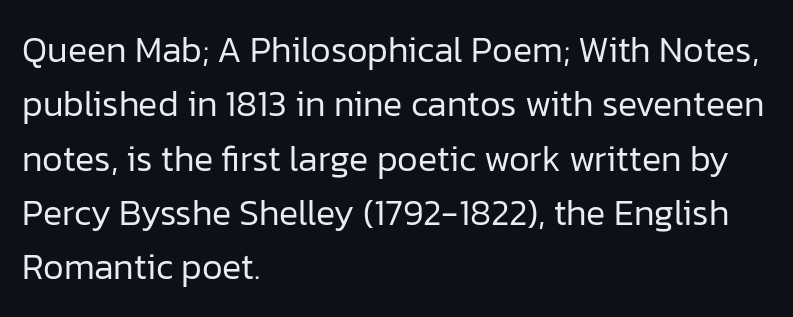
Q: Is the text bold? A: No.
Q: Is the text italic (slanted)? A: No, it is upright.
Q: Is the typeface a serif or a sans-serif typeface? A: Sans-serif.
Q: Is the text underlined? A: No.
Q: How is the paragraph aligned? A: Left-aligned.
Q: Is the spacing between letters normal or unusually wide? A: Normal.
Q: Is the spacing between lines tight, normal or loose? A: Normal.
Q: Width (condensed, normal, or wide)? A: Normal.
Q: Stroke contrast? A: Low.
Q: x-height? A: Medium.
Q: Monospaced? A: No.
